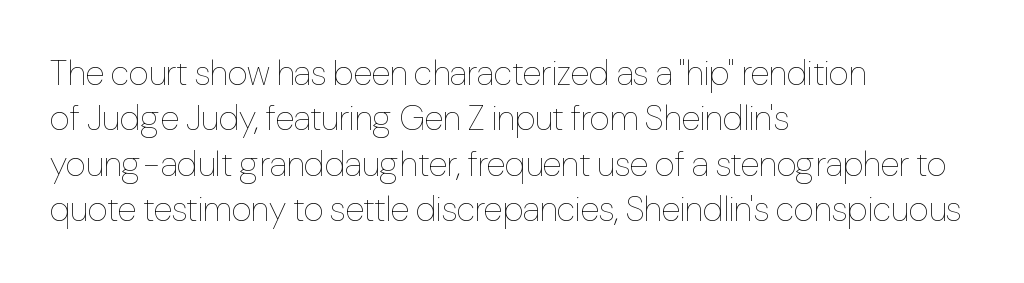
{"italic": "no", "bold": "no", "weight": "thin", "width": "condensed", "stroke_contrast": "low", "x_height": "medium", "monospaced": "no", "underline": "no", "align": "left", "line_spacing": "normal", "line_spacing_ratio": 1.3, "letter_spacing": "normal", "letter_spacing_em": 0.0, "glyph_px": 35}
